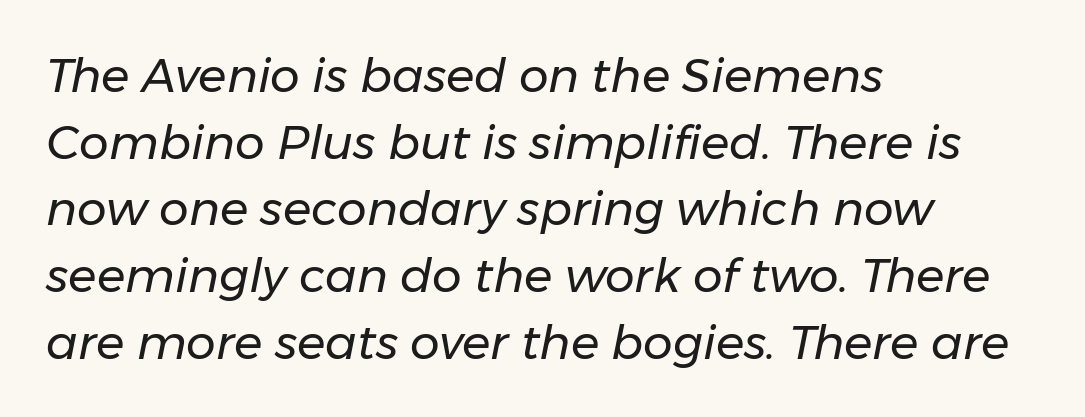
The image shows 47 px regular-weight type, italic (leaning right); set left-aligned, normal line spacing (1.42x), normal letter spacing, not underlined; low stroke contrast and a medium x-height.
